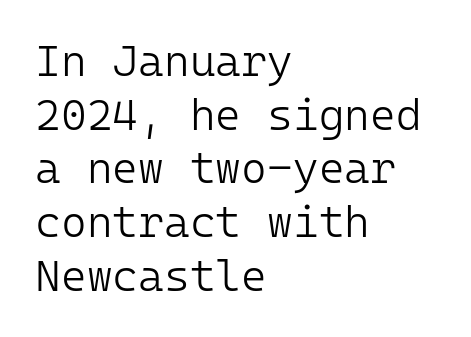
{"serif": "no", "italic": "no", "bold": "no", "weight": "light", "width": "normal", "stroke_contrast": "low", "x_height": "medium", "monospaced": "yes", "underline": "no", "align": "left", "line_spacing_ratio": 1.22, "letter_spacing": "normal", "letter_spacing_em": 0.0, "glyph_px": 44}
